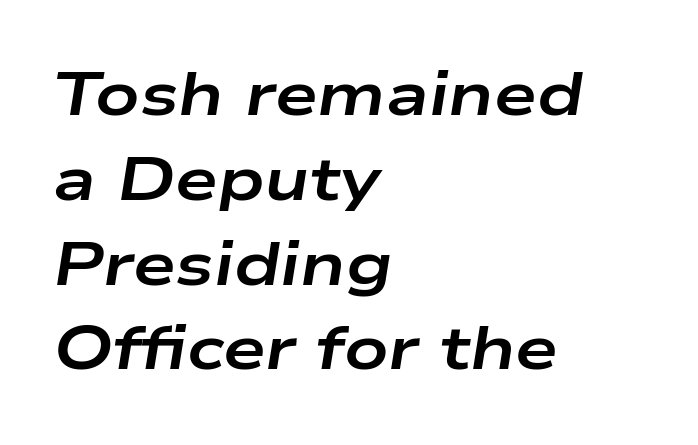
The image shows 61 px bold, wide type, italic (leaning right); set left-aligned, normal line spacing (1.39x), normal letter spacing, not underlined; low stroke contrast and a medium x-height.
